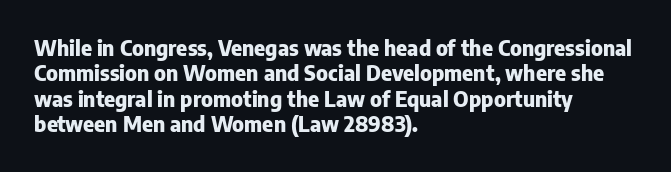
The gaps between neighbouring characters are ordinary and unremarkable. Heavy, bold letterforms. Posture: straight, roman, zero tilt. Caption: multi-line text, flush left, ragged right. Clear beneath every line of the passage.
